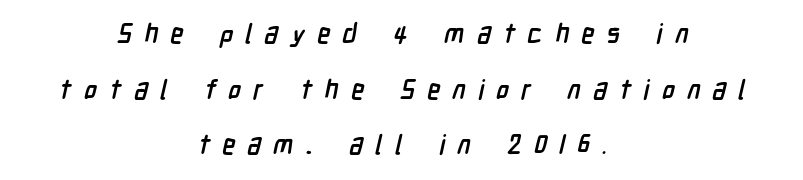
Strokes here are thick enough to call this a true bold. Teacher's note: observe the equal gaps on both sides — that is centered alignment. Descenders hang freely into open space. Each new line begins a long way beneath the previous one. How are the letters spaced? Widely, with obvious added tracking.
